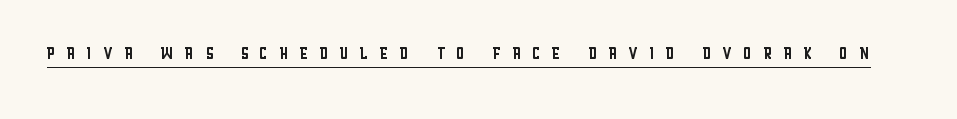
The image shows 22 px text type, upright; set unusually wide letter spacing (+0.48 em), underlined.
